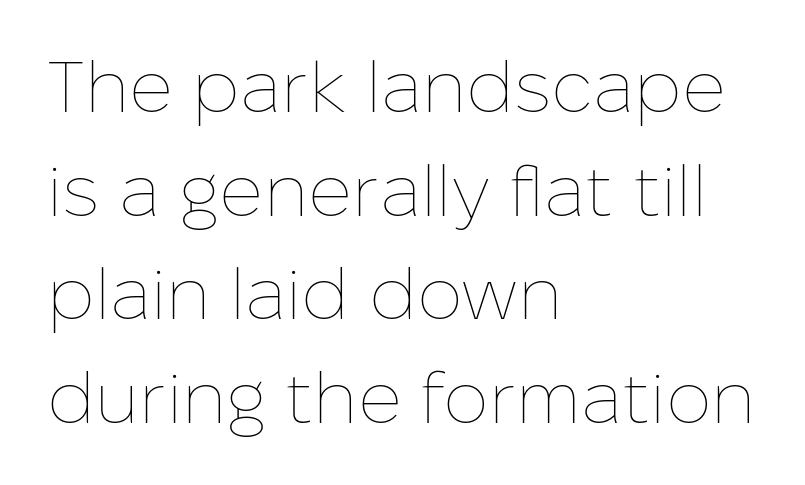
The line-height multiplier appears to be the usual default. Each word holds together tightly as a unit, with standard inter-letter gaps. Does the copy run flush right? No — it runs flush left. The string is rendered with underlining switched off.
